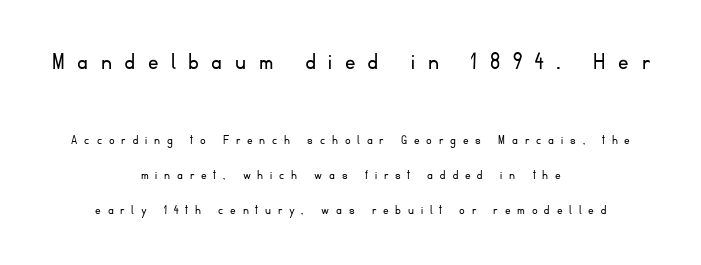
{"italic": "no", "bold": "no", "underline": "no", "align": "center", "line_spacing": "loose", "line_spacing_ratio": 2.48, "letter_spacing": "wide", "letter_spacing_em": 0.49, "larger_block": "first", "size_ratio": 1.86, "glyph_px": 26}
